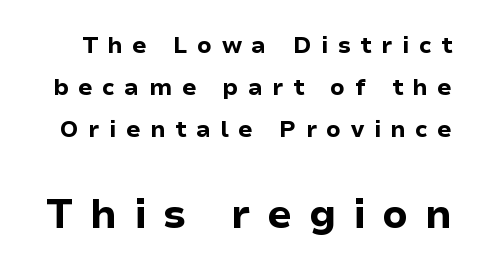
Q: Is the text bold? A: Yes.
Q: Is the text italic (slanted)? A: No, it is upright.
Q: Is the typeface a serif or a sans-serif typeface? A: Sans-serif.
Q: Is the text underlined? A: No.
Q: Is the spacing between letters normal or unusually wide? A: Unusually wide.
Q: Which block of text is set in a larger size, the first (top) or the second (bottom)? A: The second (bottom) one.
Q: Width (condensed, normal, or wide)? A: Normal.
Q: Stroke contrast? A: Low.
Q: x-height? A: Medium.
Q: Monospaced? A: No.
